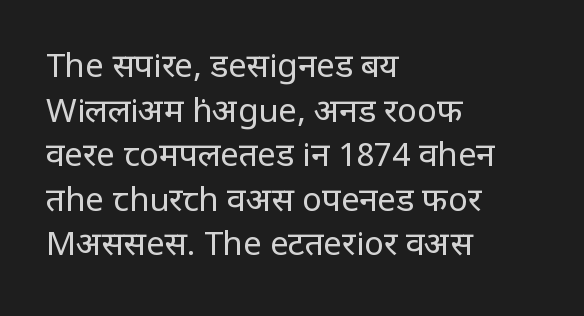
{"serif": "no", "italic": "no", "bold": "no", "weight": "regular", "width": "condensed", "stroke_contrast": "low", "x_height": "large", "monospaced": "no", "underline": "no", "align": "left", "line_spacing": "normal", "line_spacing_ratio": 1.35, "letter_spacing": "normal", "letter_spacing_em": 0.0, "glyph_px": 33}
